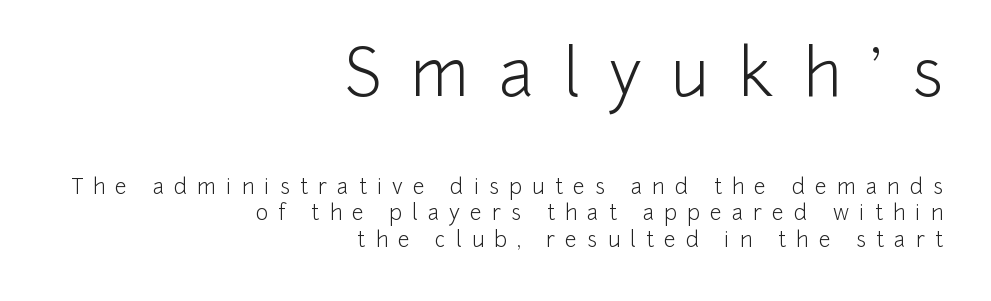
{"serif": "no", "italic": "no", "bold": "no", "weight": "light", "width": "normal", "stroke_contrast": "low", "x_height": "medium", "monospaced": "no", "underline": "no", "align": "right", "line_spacing": "normal", "line_spacing_ratio": 1.26, "letter_spacing": "wide", "letter_spacing_em": 0.48, "larger_block": "first", "size_ratio": 3.0, "glyph_px": 63}
